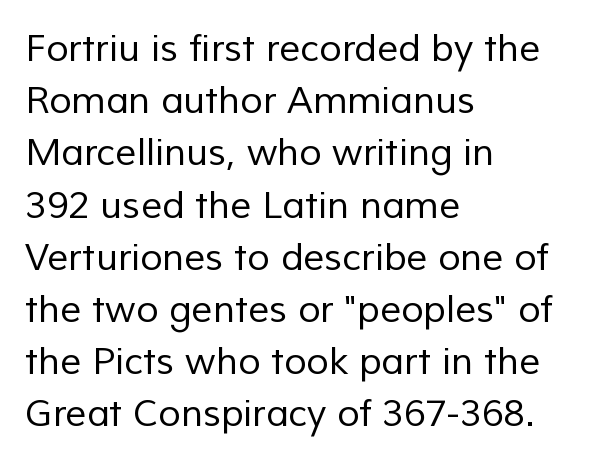
Q: Is the text bold? A: No.
Q: Is the typeface a serif or a sans-serif typeface? A: Sans-serif.
Q: Is the text underlined? A: No.
Q: How is the paragraph aligned? A: Left-aligned.
Q: Is the spacing between letters normal or unusually wide? A: Normal.
Q: Is the spacing between lines tight, normal or loose? A: Normal.
Q: Width (condensed, normal, or wide)? A: Normal.
Q: Stroke contrast? A: Low.
Q: x-height? A: Medium.
Q: Monospaced? A: No.
